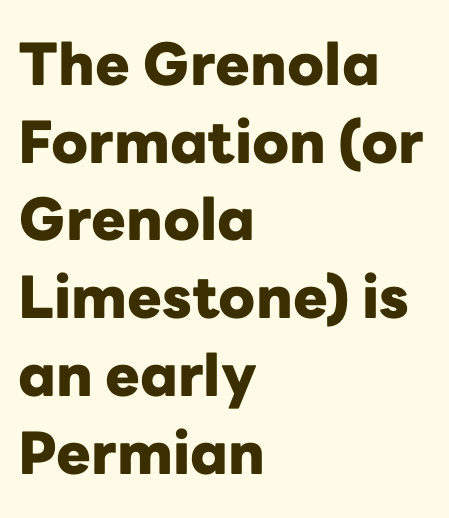
The image shows 58 px heavy sans-serif type, upright; set left-aligned, normal line spacing (1.34x), normal letter spacing, not underlined; low stroke contrast and a medium x-height.
